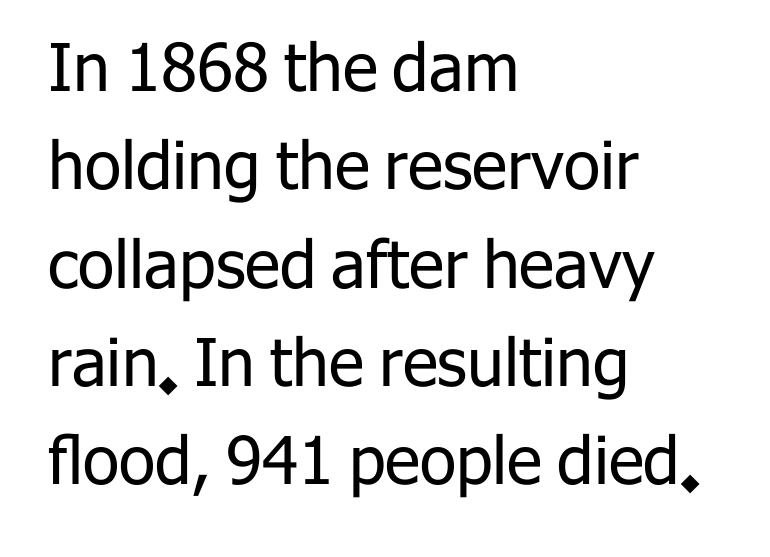
{"serif": "no", "italic": "no", "bold": "no", "weight": "regular", "width": "normal", "stroke_contrast": "low", "x_height": "medium", "monospaced": "no", "underline": "no", "align": "left", "line_spacing": "normal", "line_spacing_ratio": 1.49, "letter_spacing": "normal", "letter_spacing_em": 0.0, "glyph_px": 66}
